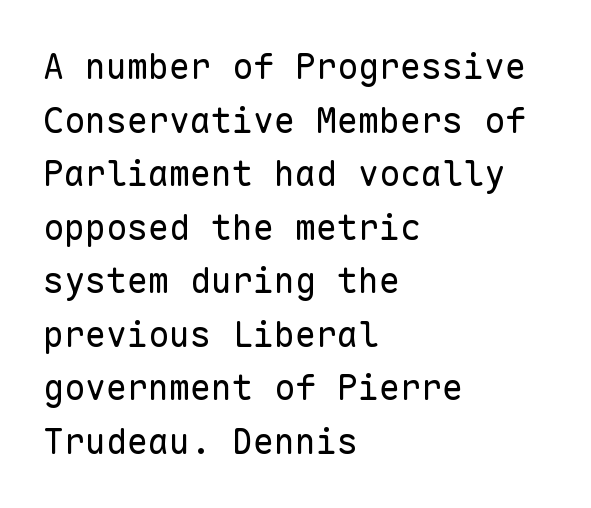
Characters remain perfectly vertical along every line. Compared with typical paragraphs, the rows here are spaced about the same. There is no visible air inserted between adjacent glyphs. You could count columns in this text — the font is strictly monospaced. The passage shown is typeset with a sans-serif family.
